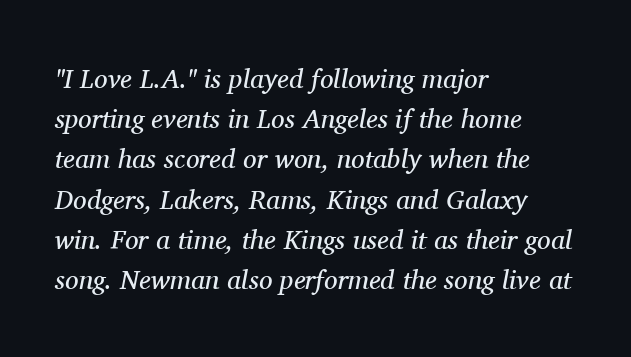
The image shows 27 px text type, italic (leaning right); set left-aligned, normal line spacing (1.49x), normal letter spacing, not underlined.
